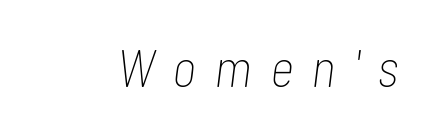
{"italic": "yes", "lean": "right", "slant_degrees": 7, "bold": "no", "weight": "thin", "width": "condensed", "stroke_contrast": "low", "x_height": "medium", "monospaced": "no", "underline": "no", "letter_spacing": "wide", "letter_spacing_em": 0.34, "glyph_px": 53}
